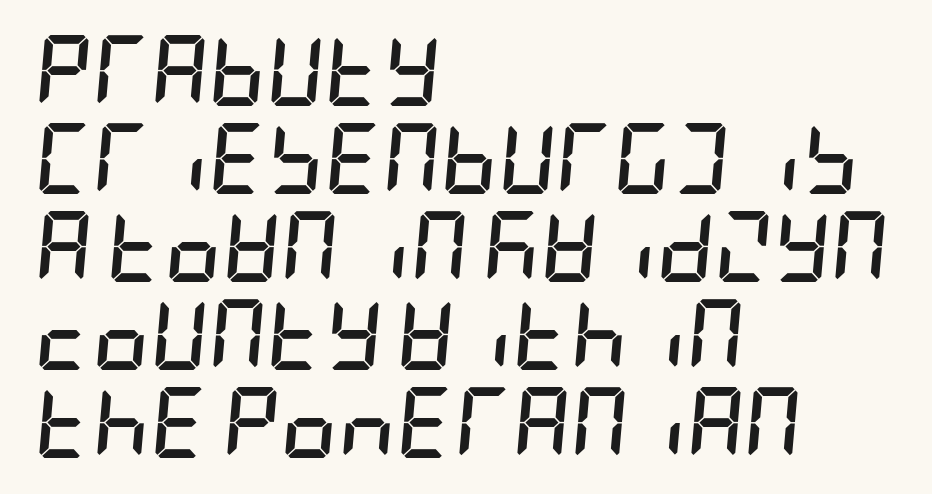
The image shows 71 px semibold, condensed type, italic (leaning right); set left-aligned, line spacing 1.24x, normal letter spacing, not underlined; low stroke contrast and a large x-height.
